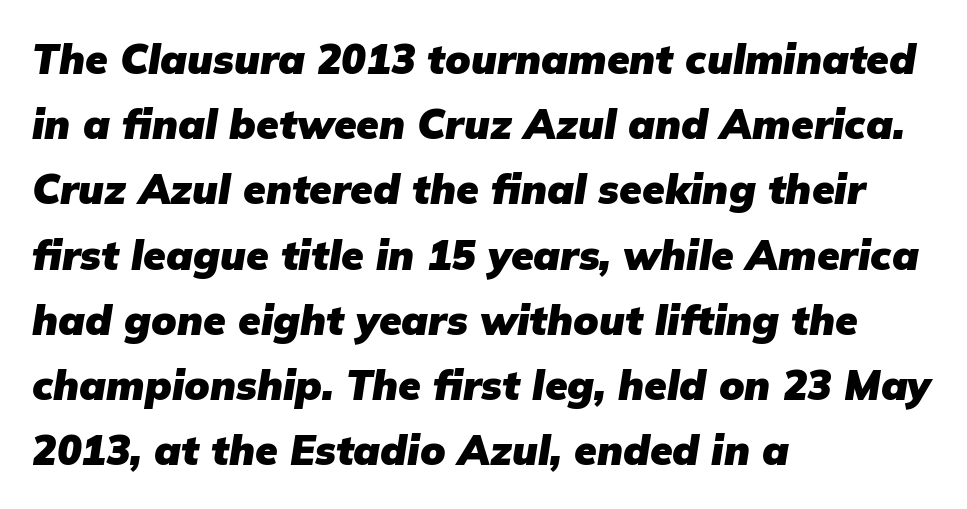
{"italic": "yes", "lean": "right", "slant_degrees": 9, "bold": "yes", "weight": "heavy", "width": "normal", "stroke_contrast": "low", "x_height": "medium", "monospaced": "no", "underline": "no", "align": "left", "line_spacing": "normal", "line_spacing_ratio": 1.59, "letter_spacing": "normal", "letter_spacing_em": 0.0, "glyph_px": 41}
